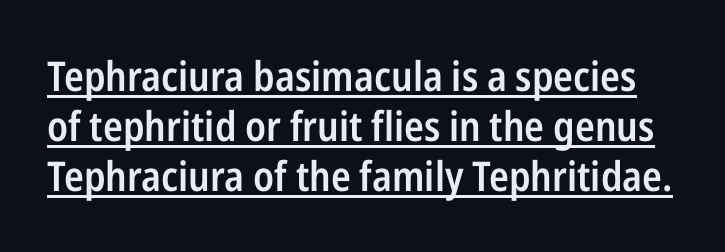
The rendering shows plain stroke endings on the letterforms — a sans-serif design. What weight is shown? A semibold, between regular and bold. Underlining? Definitely there. Ascenders rise straight up at ninety degrees. Spacing between characters is what you'd get straight out of the box.
